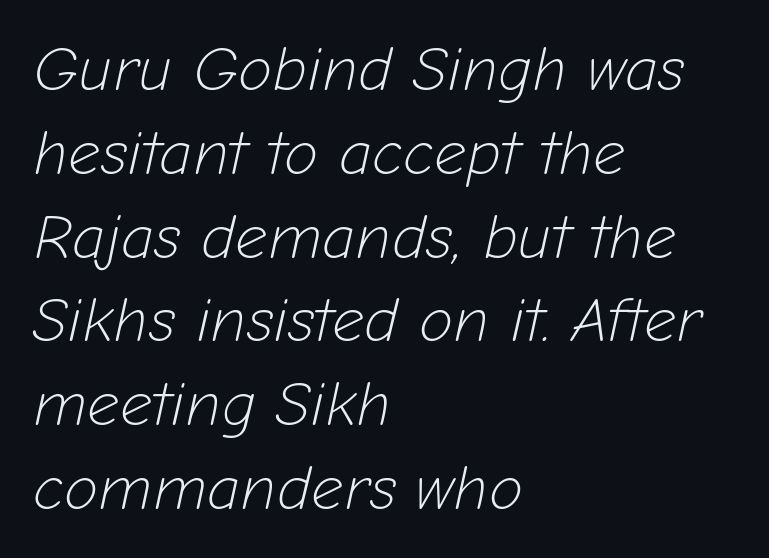
The image shows 63 px light type, italic (leaning right); set left-aligned, normal line spacing (1.33x), normal letter spacing, not underlined; low stroke contrast and a medium x-height.
